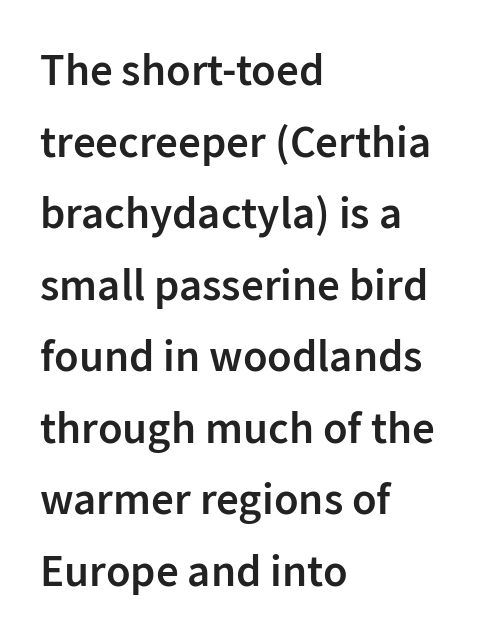
Q: Is the text bold? A: Semi-bold.
Q: Is the text italic (slanted)? A: No, it is upright.
Q: Is the typeface a serif or a sans-serif typeface? A: Sans-serif.
Q: Is the text underlined? A: No.
Q: How is the paragraph aligned? A: Left-aligned.
Q: Is the spacing between letters normal or unusually wide? A: Normal.
Q: Is the spacing between lines tight, normal or loose? A: Normal.
Q: Width (condensed, normal, or wide)? A: Normal.
Q: Stroke contrast? A: Low.
Q: x-height? A: Medium.
Q: Monospaced? A: No.
